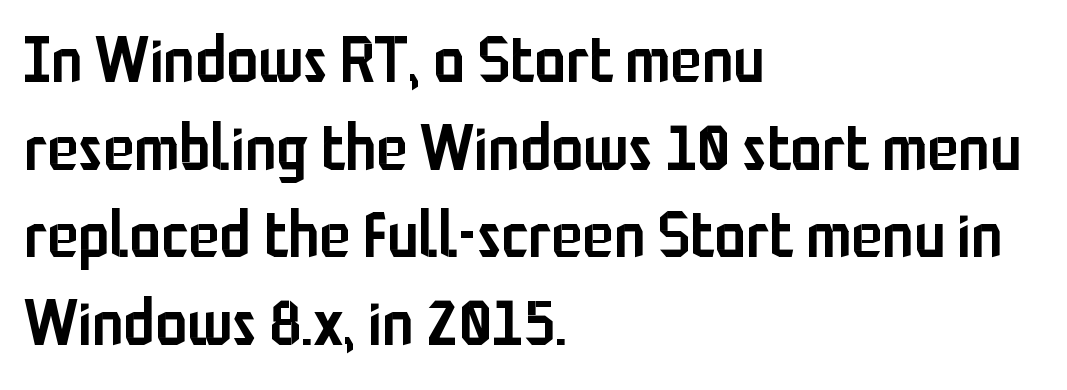
{"serif": "no", "italic": "no", "bold": "semi", "weight": "semibold", "width": "condensed", "stroke_contrast": "low", "x_height": "medium", "monospaced": "no", "underline": "no", "align": "left", "line_spacing": "normal", "line_spacing_ratio": 1.37, "letter_spacing": "normal", "letter_spacing_em": 0.0, "glyph_px": 64}
